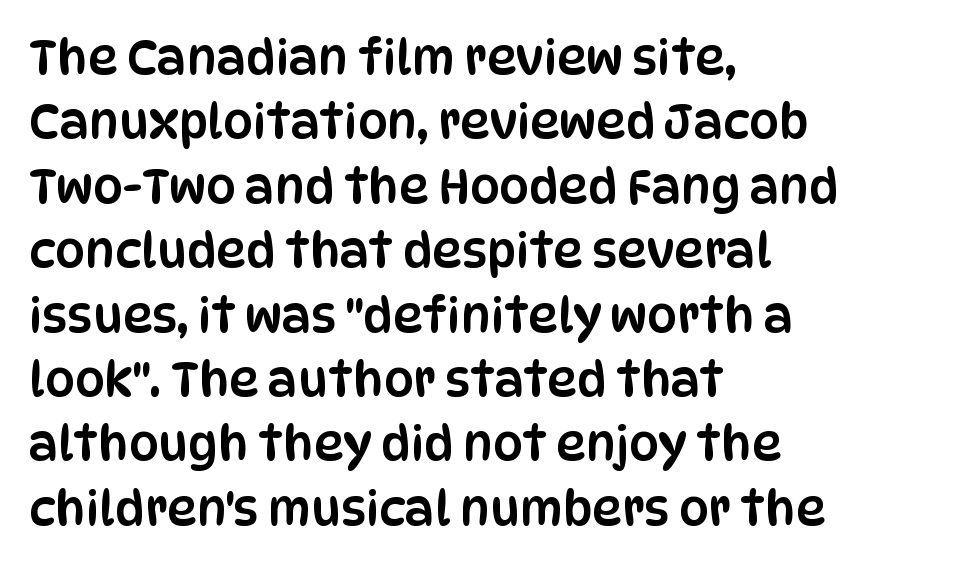
Q: Is the text italic (slanted)? A: No, it is upright.
Q: Is the typeface a serif or a sans-serif typeface? A: Sans-serif.
Q: Is the text underlined? A: No.
Q: How is the paragraph aligned? A: Left-aligned.
Q: Is the spacing between letters normal or unusually wide? A: Normal.
Q: Is the spacing between lines tight, normal or loose? A: Normal.
Q: Width (condensed, normal, or wide)? A: Condensed.
Q: Stroke contrast? A: Low.
Q: x-height? A: Large.
Q: Monospaced? A: No.
